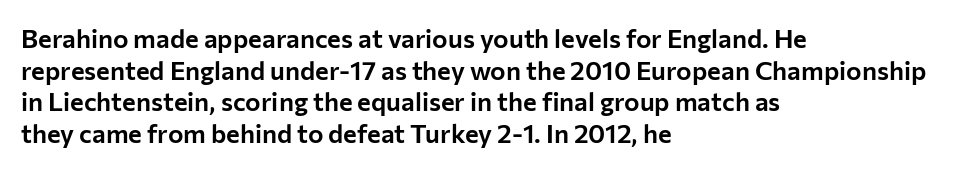
Q: Is the text italic (slanted)? A: No, it is upright.
Q: Is the text underlined? A: No.
Q: How is the paragraph aligned? A: Left-aligned.
Q: Is the spacing between letters normal or unusually wide? A: Normal.
